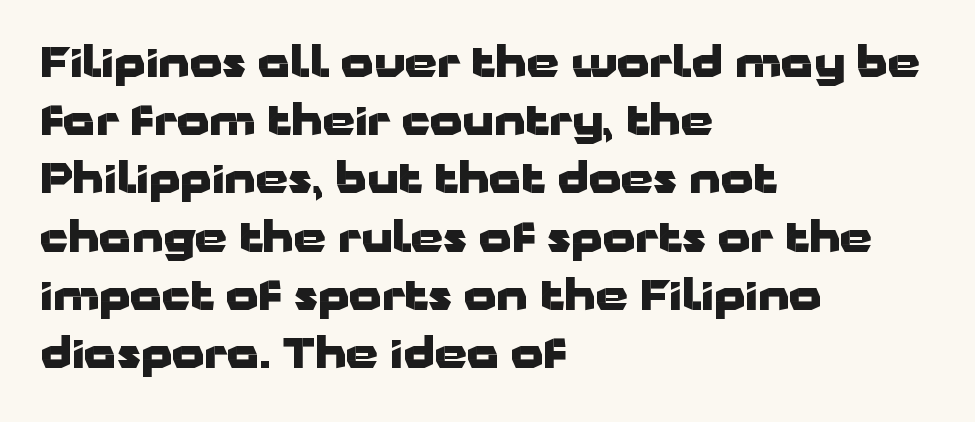
The image shows 41 px heavy, wide sans-serif type, upright; set left-aligned, normal line spacing (1.42x), normal letter spacing, not underlined; low stroke contrast and a medium x-height.
